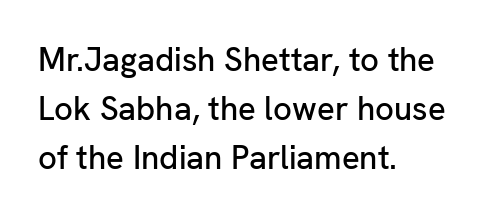
The image shows 33 px sans-serif type, upright; set left-aligned, normal line spacing (1.48x), normal letter spacing, not underlined; low stroke contrast and a medium x-height.
